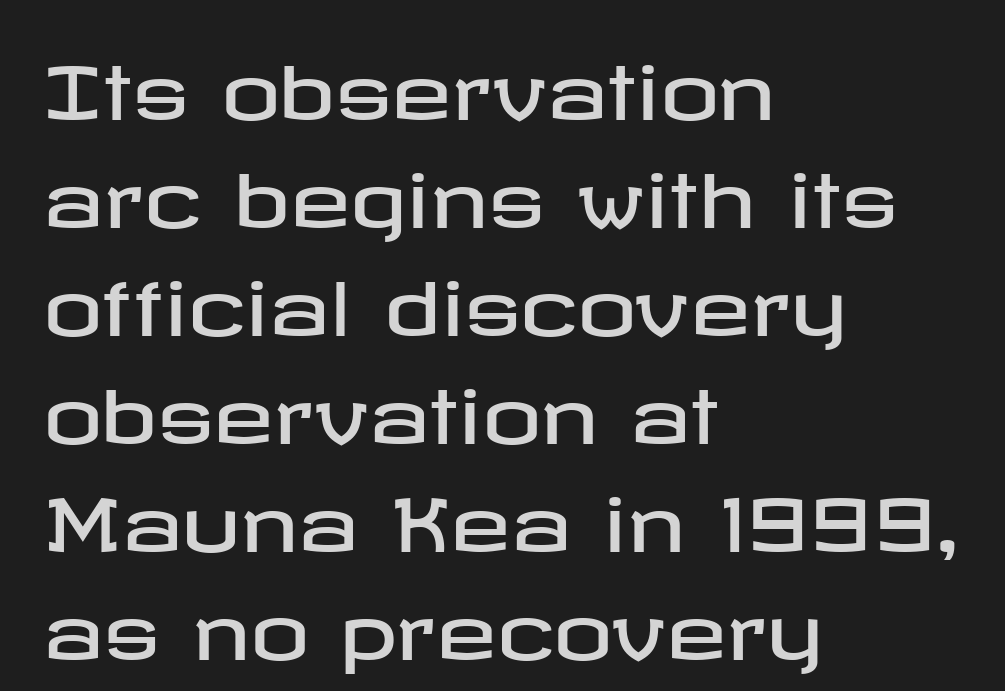
The image shows 73 px wide sans-serif type, upright; set left-aligned, normal line spacing (1.48x), normal letter spacing, not underlined; low stroke contrast and a medium x-height.
